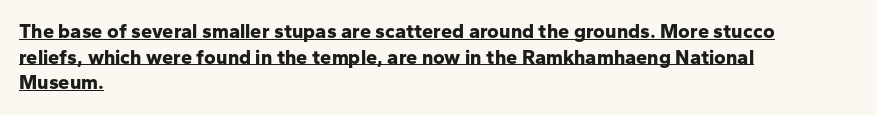
Q: Is the text bold? A: Yes.
Q: Is the text italic (slanted)? A: No, it is upright.
Q: Is the text underlined? A: Yes.
Q: How is the paragraph aligned? A: Left-aligned.
Q: Is the spacing between letters normal or unusually wide? A: Normal.
Q: Is the spacing between lines tight, normal or loose? A: Normal.
